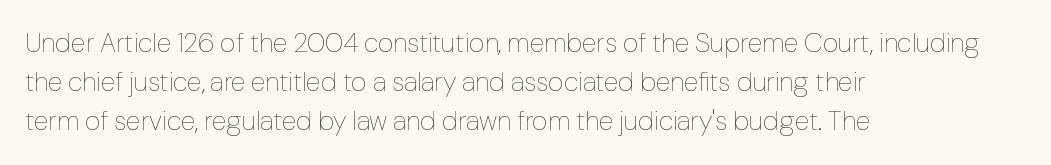
The image shows 27 px text type, upright; set left-aligned, normal line spacing (1.45x), normal letter spacing, not underlined.
